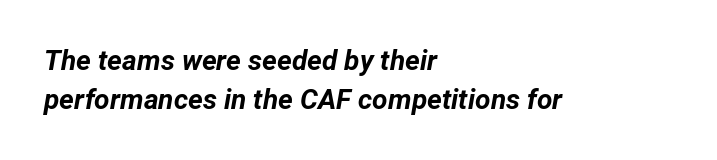
{"italic": "yes", "lean": "right", "slant_degrees": 12, "bold": "yes", "weight": "bold", "width": "normal", "stroke_contrast": "low", "x_height": "medium", "monospaced": "no", "underline": "no", "align": "left", "line_spacing": "normal", "line_spacing_ratio": 1.38, "letter_spacing": "normal", "letter_spacing_em": 0.0, "glyph_px": 28}
